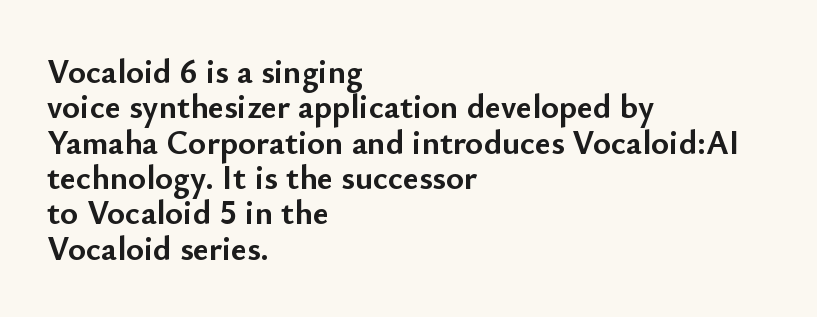
{"serif": "no", "italic": "no", "bold": "yes", "weight": "semibold", "width": "normal", "stroke_contrast": "low", "x_height": "small", "monospaced": "no", "underline": "no", "align": "left", "line_spacing": "tight", "line_spacing_ratio": 1.04, "letter_spacing": "normal", "letter_spacing_em": 0.0, "glyph_px": 34}
